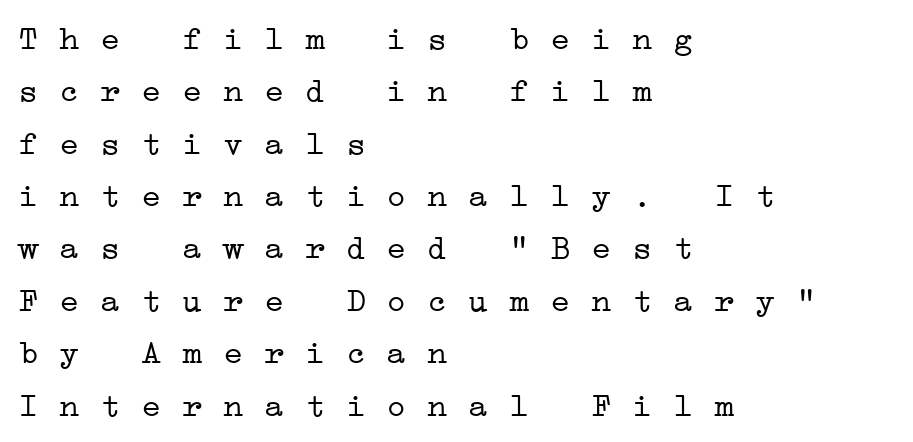
{"serif": "yes", "bold": "no", "weight": "light", "width": "wide", "stroke_contrast": "low", "x_height": "medium", "monospaced": "yes", "underline": "no", "align": "left", "line_spacing": "normal", "line_spacing_ratio": 1.54, "letter_spacing": "normal", "letter_spacing_em": 0.0, "glyph_px": 34}
